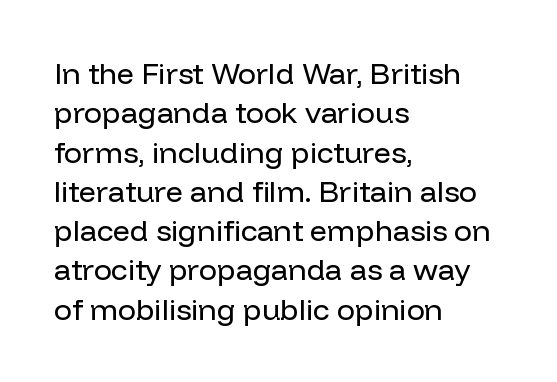
The image shows 30 px regular-weight sans-serif type, upright; set left-aligned, normal line spacing (1.31x), normal letter spacing, not underlined; low stroke contrast and a medium x-height.
